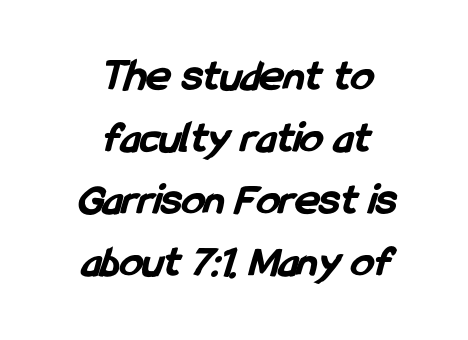
The image shows 46 px bold, condensed sans-serif type; set centered, normal line spacing (1.35x), normal letter spacing, not underlined; low stroke contrast and a medium x-height.
